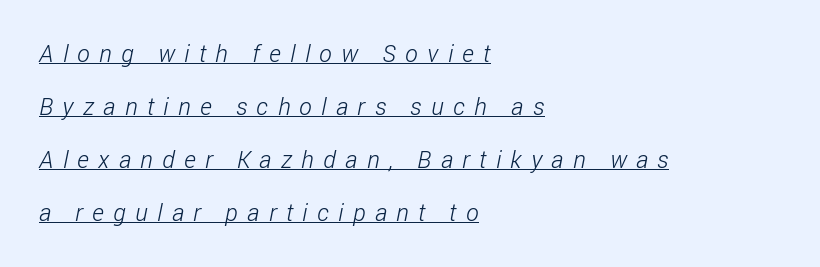
The image shows 24 px text type; set left-aligned, loose line spacing (2.21x), unusually wide letter spacing (+0.39 em), underlined.
